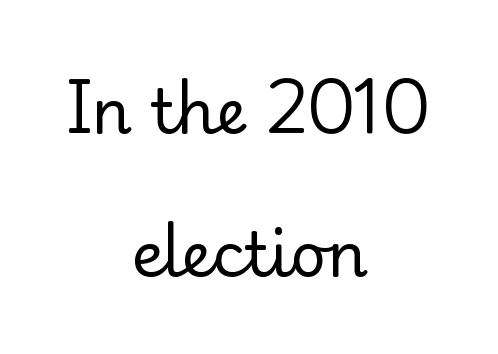
Q: Is the text bold? A: No.
Q: Is the text italic (slanted)? A: No, it is upright.
Q: Is the typeface a serif or a sans-serif typeface? A: Serif.
Q: Is the text underlined? A: No.
Q: How is the paragraph aligned? A: Centered.
Q: Is the spacing between letters normal or unusually wide? A: Normal.
Q: Is the spacing between lines tight, normal or loose? A: Loose.
Q: Width (condensed, normal, or wide)? A: Normal.
Q: Stroke contrast? A: Low.
Q: x-height? A: Small.
Q: Monospaced? A: No.
